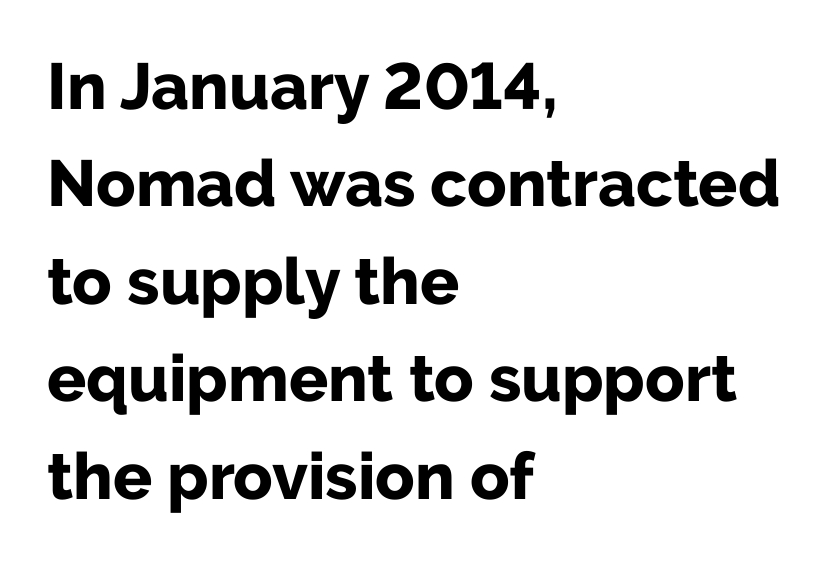
{"serif": "no", "italic": "no", "bold": "yes", "weight": "bold", "width": "normal", "stroke_contrast": "low", "x_height": "medium", "monospaced": "no", "underline": "no", "align": "left", "line_spacing": "normal", "line_spacing_ratio": 1.5, "letter_spacing": "normal", "letter_spacing_em": 0.0, "glyph_px": 65}
